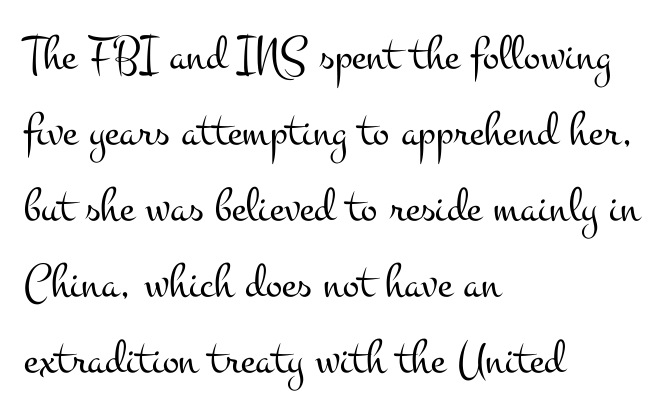
Descender tails drop into unmarked territory. Note the varied advance widths — an 'i' is clearly narrower than an 'm'. A typesetter would call this zero additional tracking. Horizontally, the lines are justified to the leading edge only.
